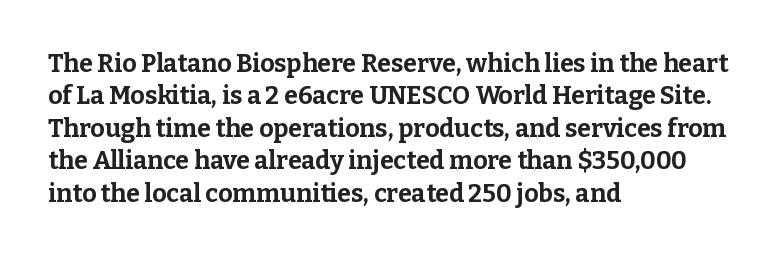
The image shows 25 px bold type, upright; set left-aligned, normal line spacing (1.3x), normal letter spacing, not underlined.
